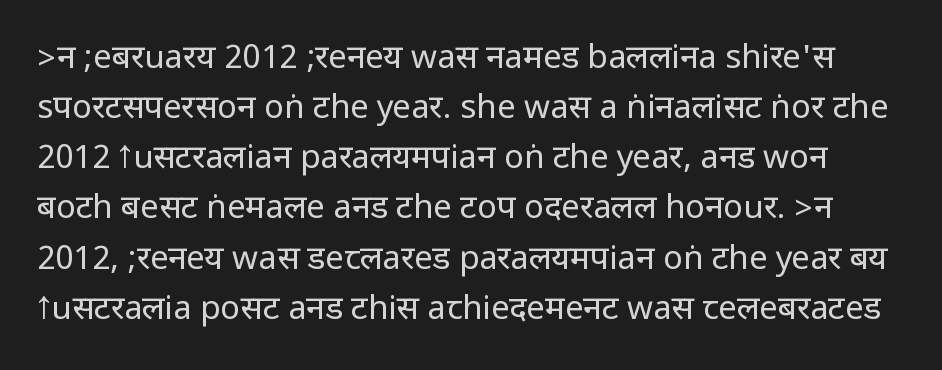
The image shows 33 px regular-weight, condensed sans-serif type, upright; set normal line spacing (1.52x), normal letter spacing, not underlined; low stroke contrast.
